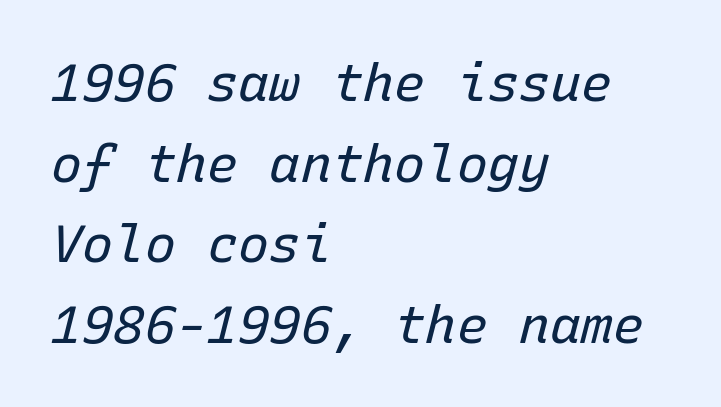
The image shows 52 px regular-weight type, italic (leaning right), monospaced; set left-aligned, normal line spacing (1.55x), normal letter spacing, not underlined; low stroke contrast and a medium x-height.
